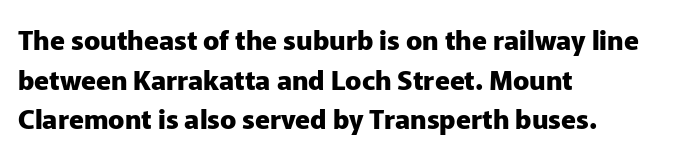
{"italic": "no", "bold": "yes", "underline": "no", "align": "left", "line_spacing": "normal", "line_spacing_ratio": 1.47, "letter_spacing": "normal", "letter_spacing_em": 0.0, "glyph_px": 27}
